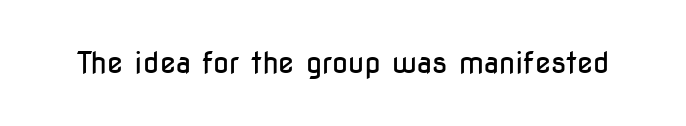
{"serif": "no", "italic": "no", "bold": "no", "weight": "regular", "width": "condensed", "stroke_contrast": "low", "x_height": "medium", "monospaced": "no", "underline": "no", "letter_spacing": "normal", "letter_spacing_em": 0.0, "glyph_px": 29}
